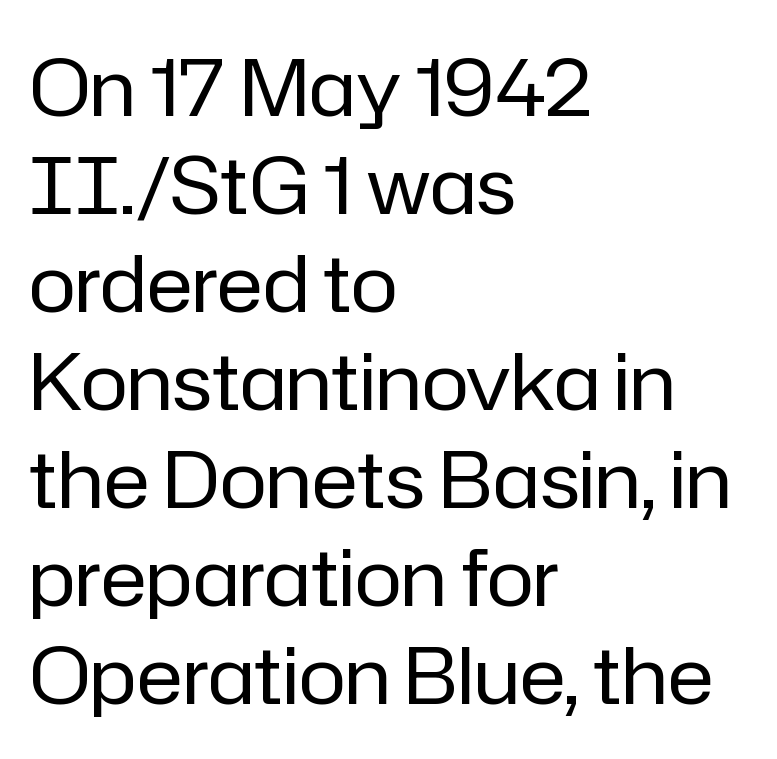
Left-aligned paragraph, ragged on the right. The passage shown is typeset with a sans-serif family. Rule under the text: the space is simply empty. Each letter keeps its own natural width here, so spacing adapts to shape. The letters sit at their default tracking, neither squeezed nor spread. This is roman type, the default non-slanted kind.
